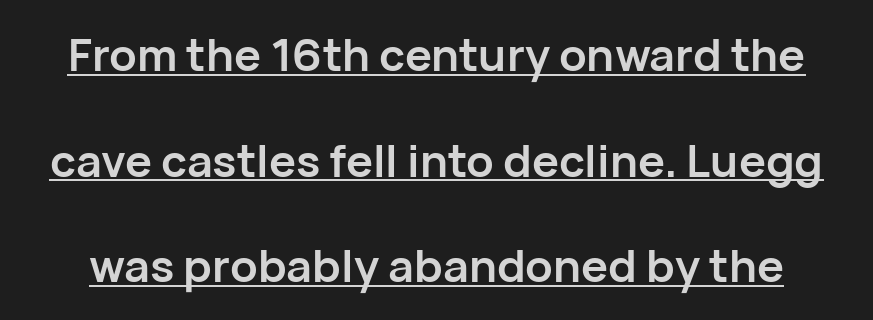
{"serif": "no", "italic": "no", "bold": "yes", "weight": "semibold", "width": "normal", "stroke_contrast": "low", "x_height": "medium", "monospaced": "no", "underline": "yes", "line_spacing": "loose", "line_spacing_ratio": 2.35, "letter_spacing": "normal", "letter_spacing_em": 0.0, "glyph_px": 45}
